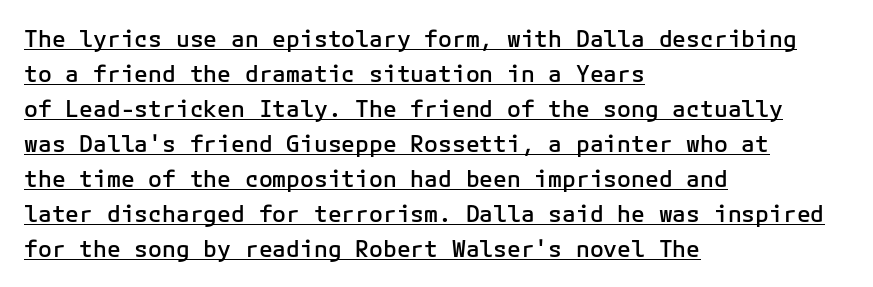
The image shows 23 px text type, upright; set left-aligned, normal line spacing (1.52x), normal letter spacing, underlined.
